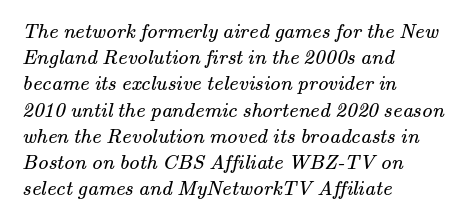
{"bold": "no", "underline": "no", "align": "left", "line_spacing": "normal", "line_spacing_ratio": 1.25, "letter_spacing": "normal", "letter_spacing_em": 0.0, "glyph_px": 21}
